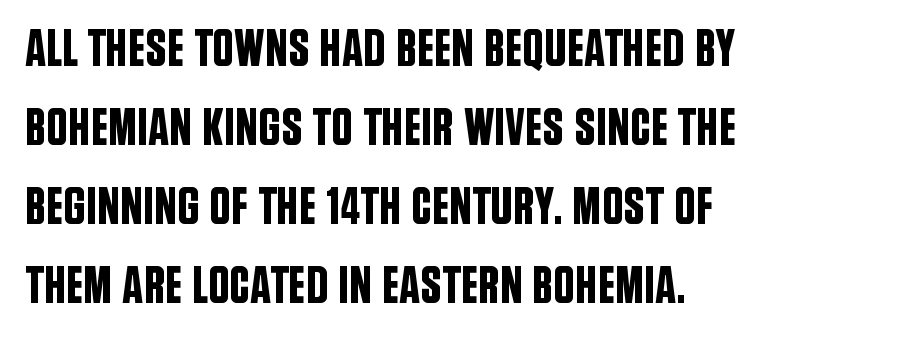
Notice how the stems are strictly vertical — no italics here. Regarding leading, the lines here are spaced in the standard way. Caption: multi-line text, flush left, ragged right. A bare baseline throughout the passage. Is this a fixed-width face? No — the glyphs have proportional, varying widths. Here the glyphs are tracked normally, forming tight word shapes.
